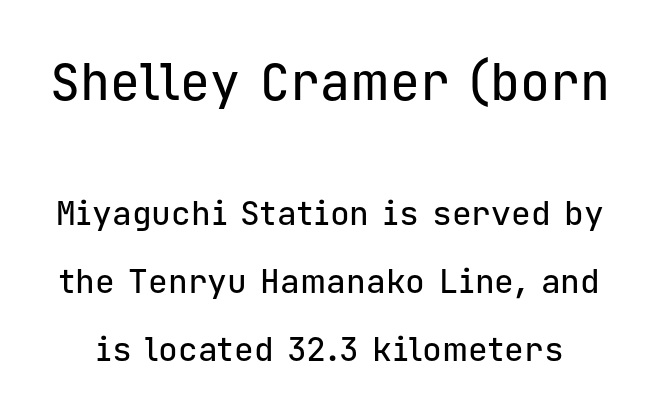
Only glyphs here, with clear space below each row. Whoever set this chose breathing room over compactness in the vertical rhythm. Tracking here is standard; glyphs follow each other at the usual distance. This rendering employs a face without finishing strokes, i.e., a sans-serif. You could count columns in this text — the font is strictly monospaced.
